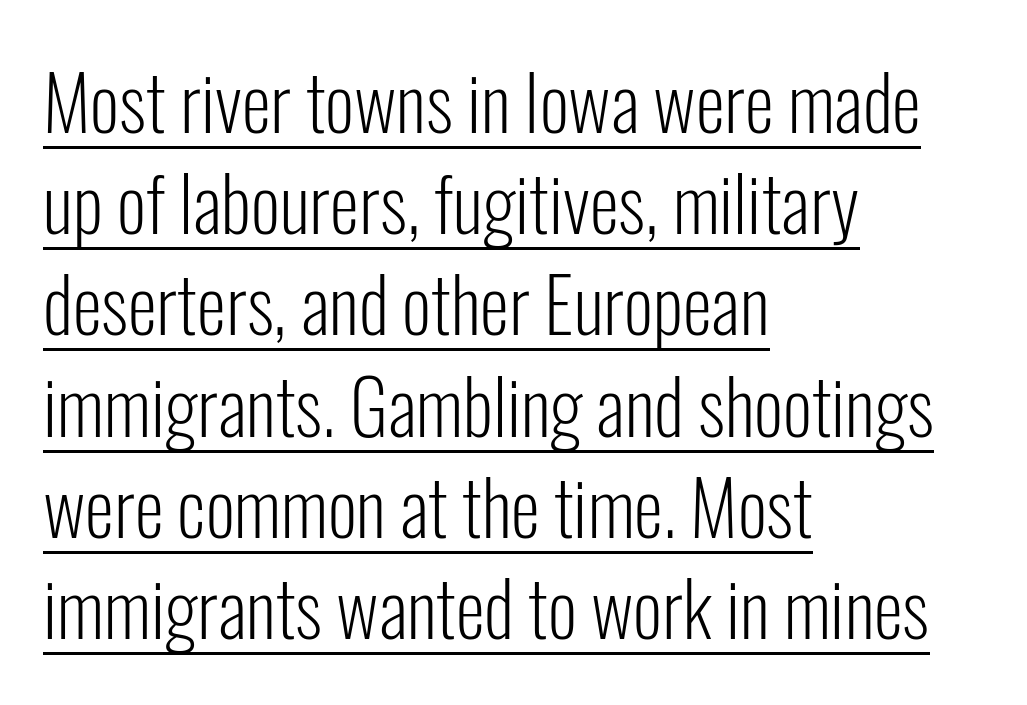
Q: Is the text bold? A: No.
Q: Is the text italic (slanted)? A: No, it is upright.
Q: Is the typeface a serif or a sans-serif typeface? A: Sans-serif.
Q: Is the text underlined? A: Yes.
Q: How is the paragraph aligned? A: Left-aligned.
Q: Is the spacing between letters normal or unusually wide? A: Normal.
Q: Is the spacing between lines tight, normal or loose? A: Normal.
Q: Width (condensed, normal, or wide)? A: Condensed.
Q: Stroke contrast? A: Low.
Q: x-height? A: Medium.
Q: Monospaced? A: No.
